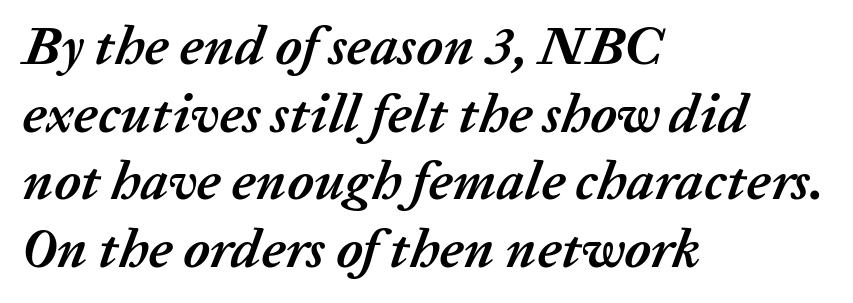
{"italic": "yes", "lean": "right", "slant_degrees": 20, "bold": "yes", "weight": "semibold", "width": "normal", "stroke_contrast": "low", "x_height": "medium", "monospaced": "no", "underline": "no", "align": "left", "line_spacing_ratio": 1.23, "letter_spacing": "normal", "letter_spacing_em": 0.0, "glyph_px": 55}
